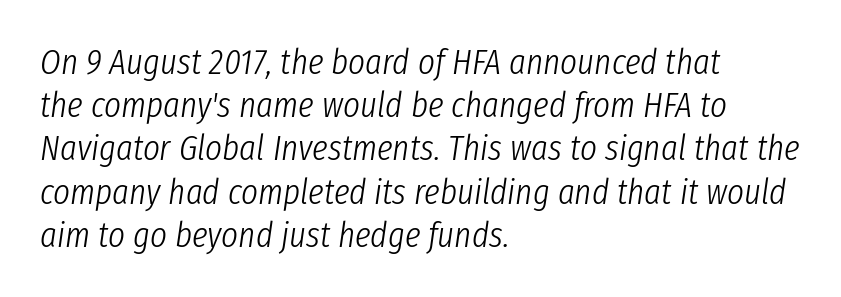
{"italic": "yes", "lean": "right", "slant_degrees": 8, "bold": "no", "weight": "light", "width": "condensed", "stroke_contrast": "low", "x_height": "medium", "monospaced": "no", "underline": "no", "align": "left", "line_spacing_ratio": 1.2, "letter_spacing": "normal", "letter_spacing_em": 0.0, "glyph_px": 36}
